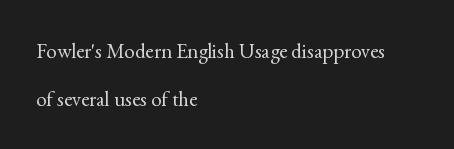
Q: Is the text bold? A: No.
Q: Is the text italic (slanted)? A: No, it is upright.
Q: Is the text underlined? A: No.
Q: How is the paragraph aligned? A: Left-aligned.
Q: Is the spacing between letters normal or unusually wide? A: Normal.
Q: Is the spacing between lines tight, normal or loose? A: Loose.
